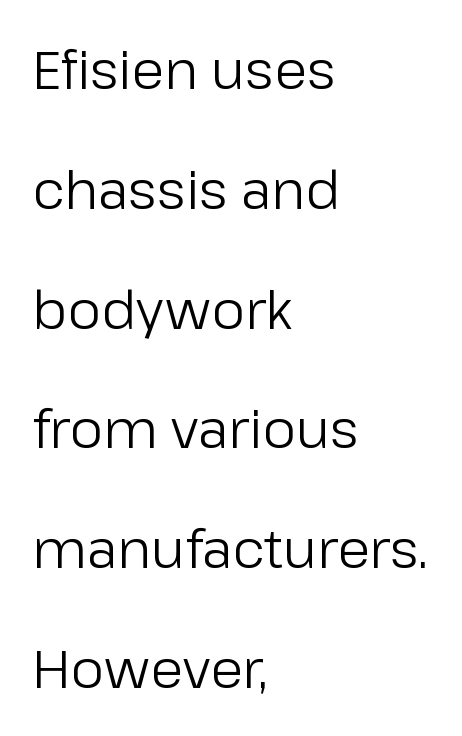
The letters sit at their default tracking, neither squeezed nor spread. Is this a fixed-width face? No — the glyphs have proportional, varying widths. Is the block centered? No — it sits flush against the left margin. In terms of letterform style, serifs are entirely absent. The block of text is sparse from top to bottom, with ample space between rows.
